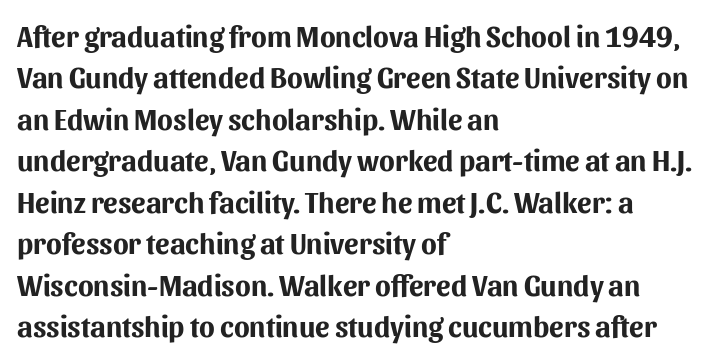
The image shows 29 px bold sans-serif type, upright; set left-aligned, normal line spacing (1.43x), normal letter spacing, not underlined; medium stroke contrast and a medium x-height.
